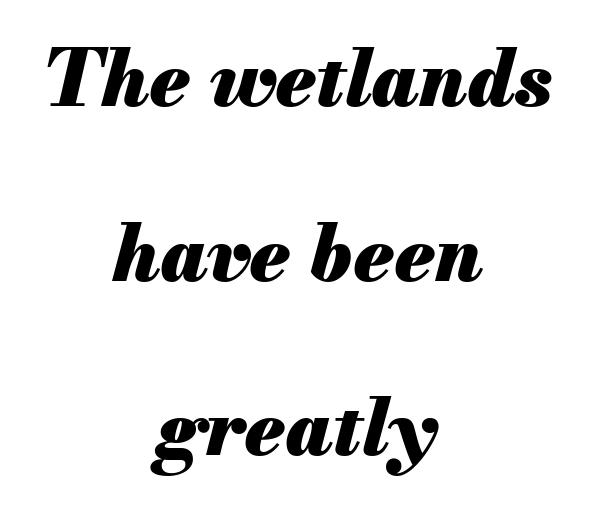
Heft: maximum for text — a bold. Proportional: the letters do not fall into vertical columns. You could fit nearly another row in the gap between these rows. Words appear dense and cohesive because spacing is normal. The specimen reads as italic at a glance.
